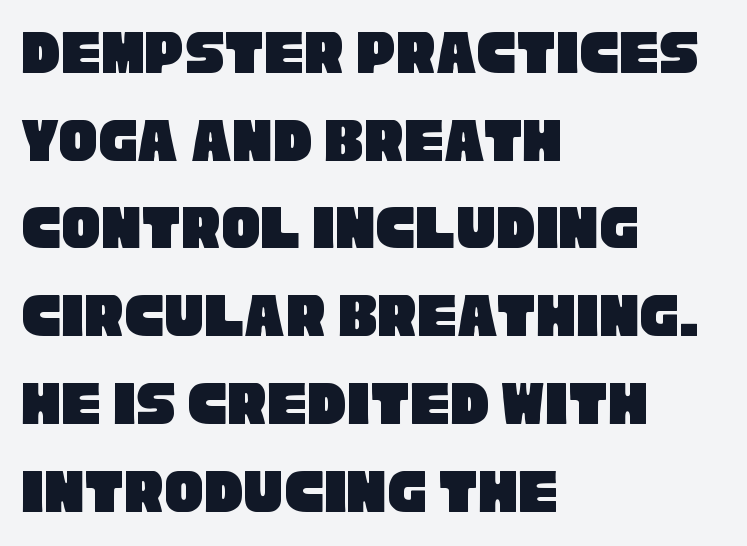
The image shows 65 px condensed sans-serif type; set left-aligned, normal line spacing (1.35x), normal letter spacing, not underlined; low stroke contrast and a large x-height.
